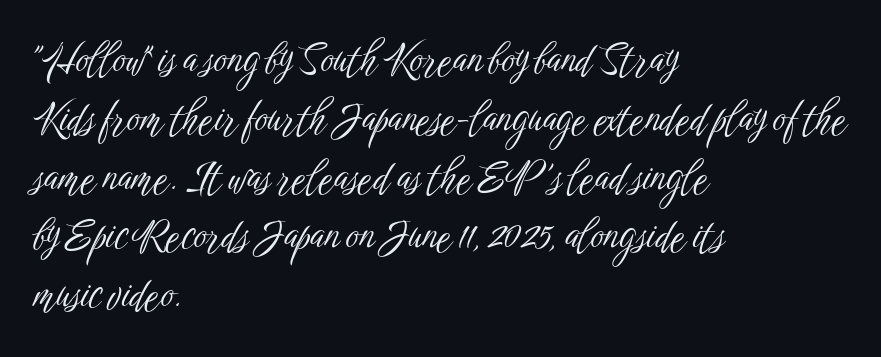
Lines of text with bare space underneath. The leading is moderate, giving the passage an even texture. The paragraph has a hard left edge and a soft right edge. On a weight scale, this lands at 450 or below.
